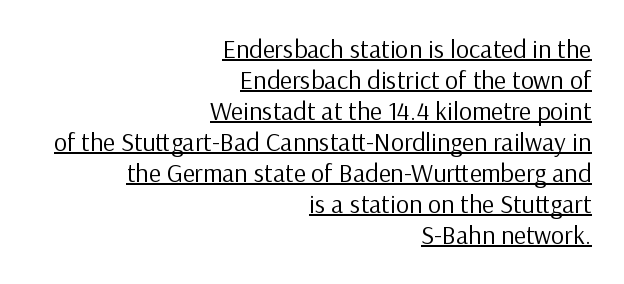
{"italic": "no", "bold": "no", "underline": "yes", "align": "right", "line_spacing_ratio": 1.19, "letter_spacing": "normal", "letter_spacing_em": 0.0, "glyph_px": 26}
